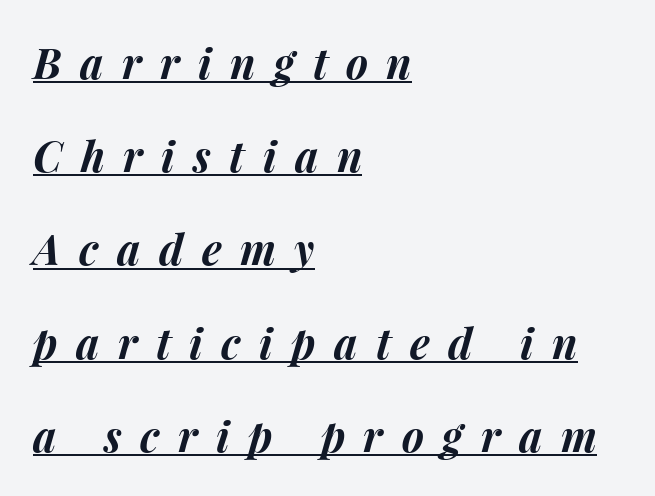
The image shows 42 px bold type, italic (leaning right); set left-aligned, loose line spacing (2.22x), unusually wide letter spacing (+0.44 em), underlined; medium stroke contrast and a medium x-height.
